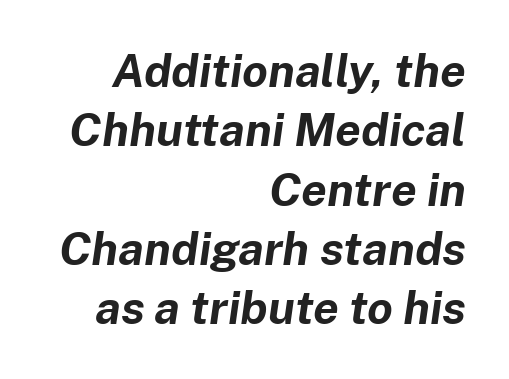
This sample is right-justified, so line beginnings fall wherever the words allow. Baseline-to-baseline distance is the conventional proportion of letter height. The words here are not underlined. Compared with ordinary roman type, these characters are visibly tilted. Is this a fixed-width face? No — the glyphs have proportional, varying widths. Is the letter spacing exaggerated? No — it looks like the ordinary default.
